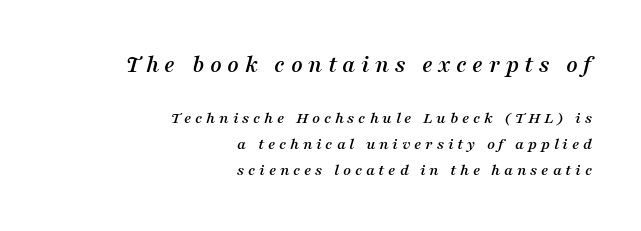
The image shows 25 px text type, italic (leaning right); set right-aligned, normal line spacing (1.53x), unusually wide letter spacing (+0.22 em), not underlined; the first (top) block is 1.47x larger.
